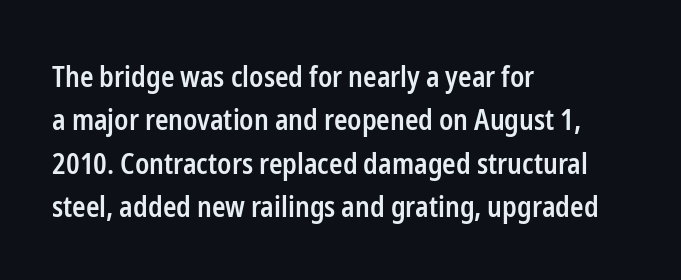
Leading: standard. This rendering employs a face without finishing strokes, i.e., a sans-serif. Its strokes are somewhat broadened, the hallmark of semibold type. Any mark beneath the type? The region is blank.
